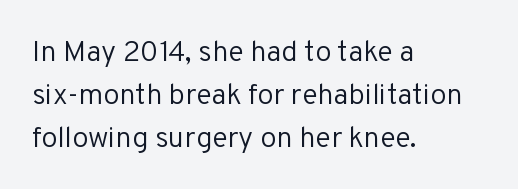
Q: Is the text bold? A: No.
Q: Is the text italic (slanted)? A: No, it is upright.
Q: Is the typeface a serif or a sans-serif typeface? A: Sans-serif.
Q: Is the text underlined? A: No.
Q: How is the paragraph aligned? A: Left-aligned.
Q: Is the spacing between letters normal or unusually wide? A: Normal.
Q: Is the spacing between lines tight, normal or loose? A: Normal.
Q: Width (condensed, normal, or wide)? A: Normal.
Q: Stroke contrast? A: Low.
Q: x-height? A: Medium.
Q: Monospaced? A: No.
